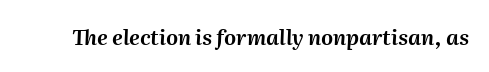
The image shows 21 px text type, italic (leaning right); set normal letter spacing, not underlined.
